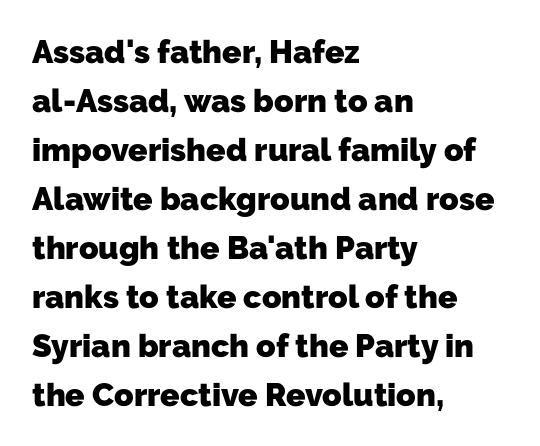
The image shows 32 px heavy sans-serif type; set left-aligned, normal line spacing (1.53x), normal letter spacing, not underlined; low stroke contrast and a medium x-height.
